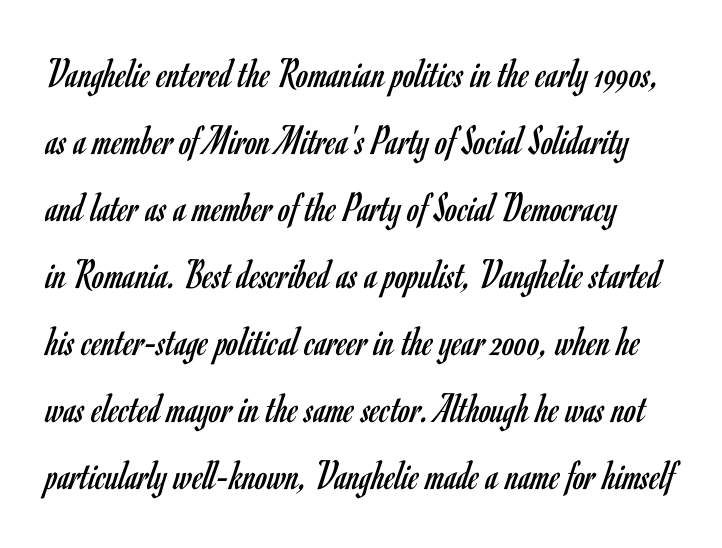
Honestly, there is no underline to notice here at all. Summary of weight: not heavy and not bold. Is this a fixed-width face? No — the glyphs have proportional, varying widths. In terms of letterform style, serifs are entirely absent.
